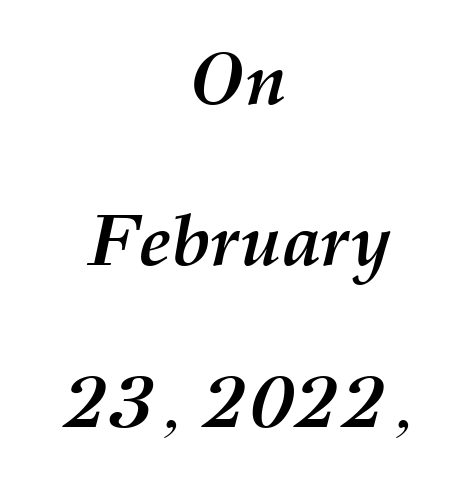
The image shows 73 px semibold type, italic (leaning right); set centered, loose line spacing (2.21x), normal letter spacing, not underlined; medium stroke contrast and a medium x-height.
